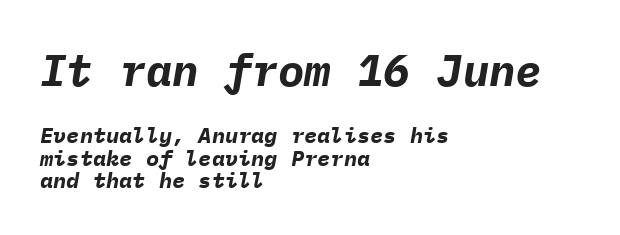
Q: Is the text bold? A: Yes.
Q: Is the text italic (slanted)? A: Yes, it leans right by about 9 degrees.
Q: Is the text underlined? A: No.
Q: How is the paragraph aligned? A: Left-aligned.
Q: Is the spacing between letters normal or unusually wide? A: Normal.
Q: Is the spacing between lines tight, normal or loose? A: Tight.
Q: Which block of text is set in a larger size, the first (top) or the second (bottom)? A: The first (top) one.
Q: Width (condensed, normal, or wide)? A: Normal.
Q: Stroke contrast? A: Low.
Q: x-height? A: Medium.
Q: Monospaced? A: Yes.
